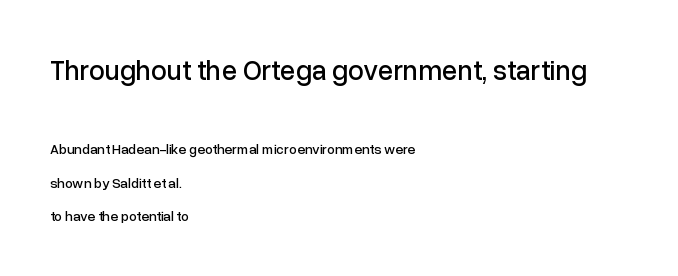
Words float on clear page, feet unadorned. The letterforms sit shoulder to shoulder at normal distance. Visually, the top section dominates because its glyphs are scaled up. Each letter keeps its own natural width here, so spacing adapts to shape. No italicization has been applied; the sample stays upright.
